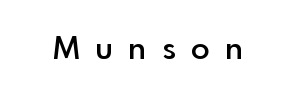
Q: Is the text bold? A: Semi-bold.
Q: Is the text italic (slanted)? A: No, it is upright.
Q: Is the typeface a serif or a sans-serif typeface? A: Sans-serif.
Q: Is the text underlined? A: No.
Q: Is the spacing between letters normal or unusually wide? A: Unusually wide.
Q: Width (condensed, normal, or wide)? A: Normal.
Q: x-height? A: Small.
Q: Monospaced? A: No.
